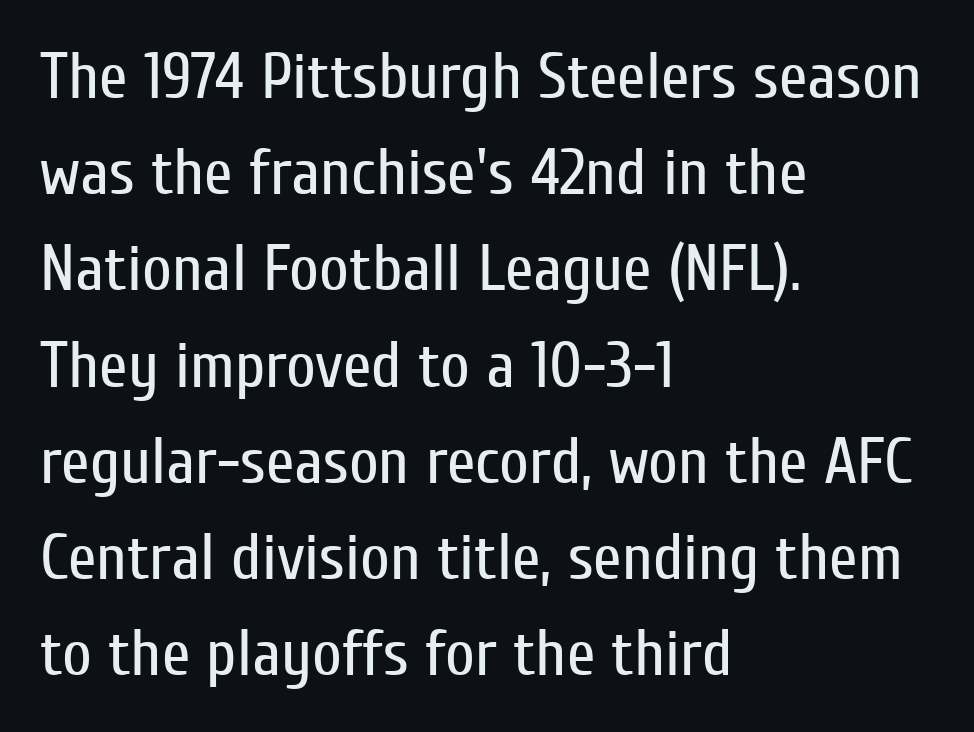
The image shows 65 px regular-weight, condensed sans-serif type, upright; set left-aligned, normal line spacing (1.48x), normal letter spacing, not underlined; low stroke contrast and a medium x-height.
